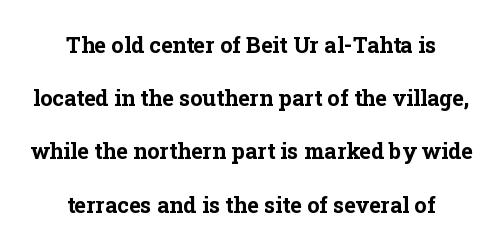
Q: Is the text bold? A: Yes.
Q: Is the text italic (slanted)? A: No, it is upright.
Q: Is the text underlined? A: No.
Q: How is the paragraph aligned? A: Centered.
Q: Is the spacing between letters normal or unusually wide? A: Normal.
Q: Is the spacing between lines tight, normal or loose? A: Loose.
